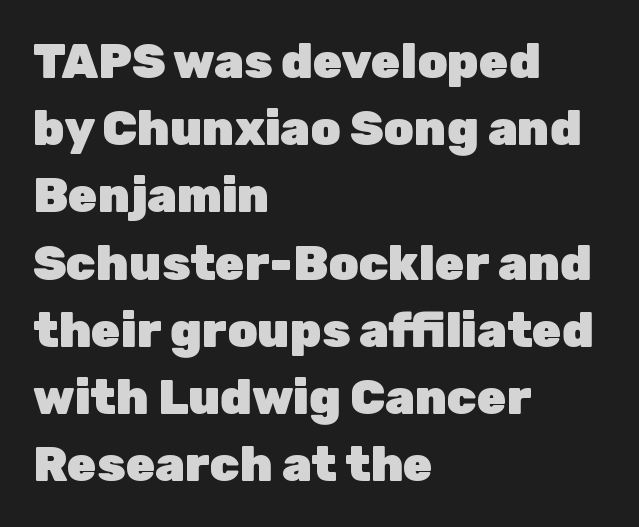
A dark, heavy texture on the line: the type is bold. Each row of text sits above clean, open space. Letterform terminals end flat and unadorned throughout the passage. This rendering leaves character spacing at its baseline value. The specimen reads as upright at a glance. Is this a fixed-width face? No — the glyphs have proportional, varying widths.
